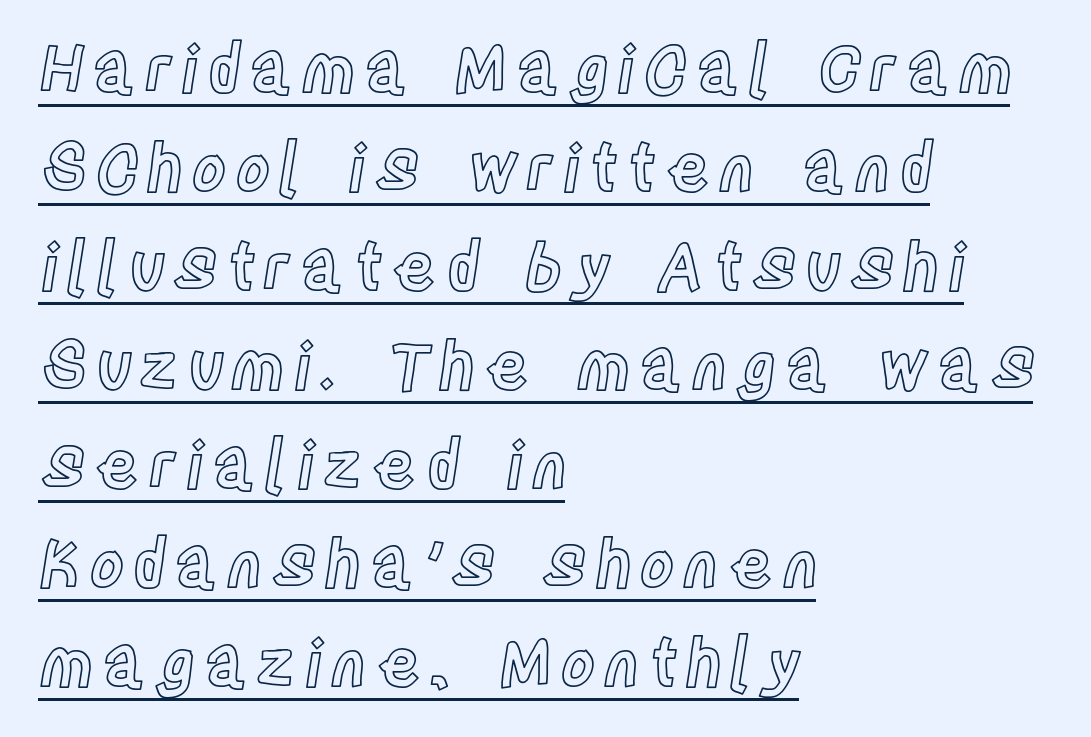
Each letter keeps its own natural width here, so spacing adapts to shape. Line starts are locked; line ends wander. Evenly set lines give the paragraph a standard silhouette. Looks like someone drew a line under every word here.
